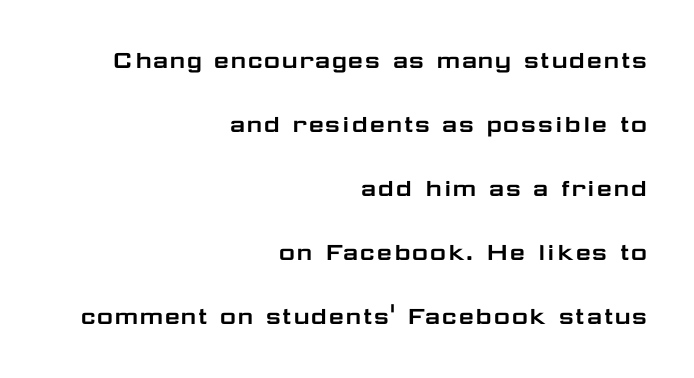
Q: Is the text italic (slanted)? A: No, it is upright.
Q: Is the typeface a serif or a sans-serif typeface? A: Sans-serif.
Q: Is the text underlined? A: No.
Q: How is the paragraph aligned? A: Right-aligned.
Q: Is the spacing between letters normal or unusually wide? A: Normal.
Q: Is the spacing between lines tight, normal or loose? A: Loose.
Q: Width (condensed, normal, or wide)? A: Wide.
Q: Stroke contrast? A: Low.
Q: x-height? A: Medium.
Q: Monospaced? A: No.
